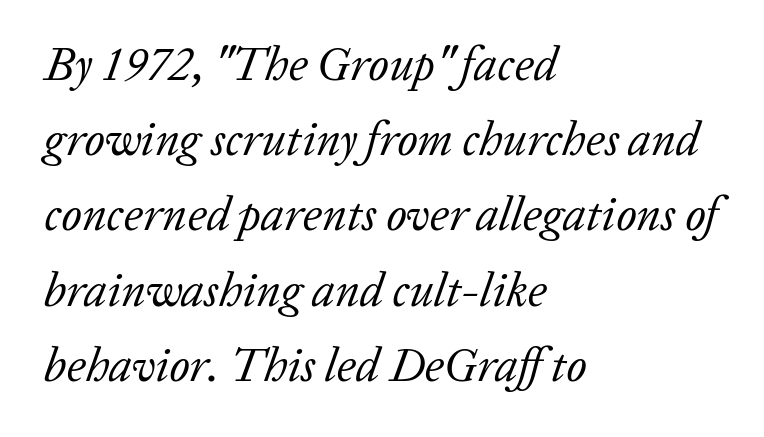
The image shows 47 px regular-weight serif type, italic (leaning right); set left-aligned, normal line spacing (1.6x), normal letter spacing, not underlined; low stroke contrast and a medium x-height.
